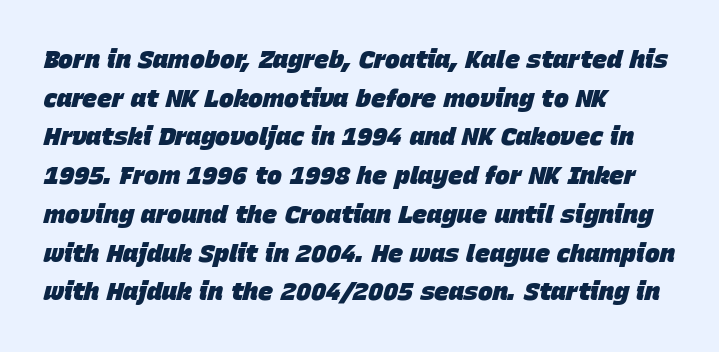
The image shows 25 px bold type, italic (leaning right); set left-aligned, normal line spacing (1.55x), normal letter spacing, not underlined.
